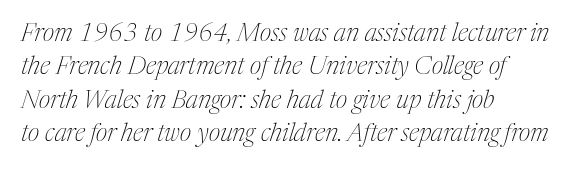
Q: Is the text bold? A: No.
Q: Is the text italic (slanted)? A: Yes, it leans right by about 17 degrees.
Q: Is the text underlined? A: No.
Q: How is the paragraph aligned? A: Left-aligned.
Q: Is the spacing between letters normal or unusually wide? A: Normal.
Q: Is the spacing between lines tight, normal or loose? A: Normal.
